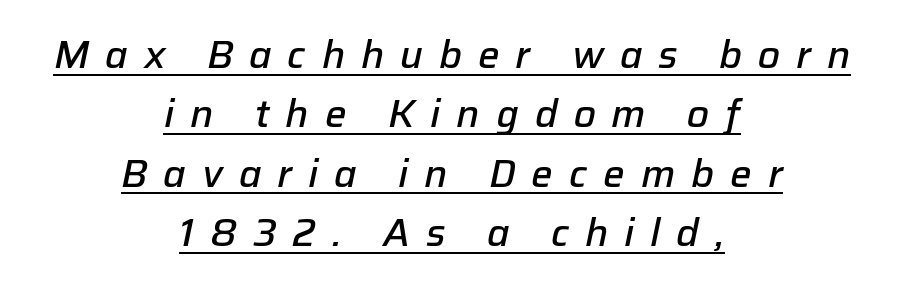
Characters follow at a spacing far wider than the type designer built in. The line-height multiplier appears to be the usual default. Every letter is mildly thick-stroked: semibold rather than bold. This sample uses an oblique cut, with every glyph tilted off the vertical. The paragraph has two soft edges and a firm central axis.
